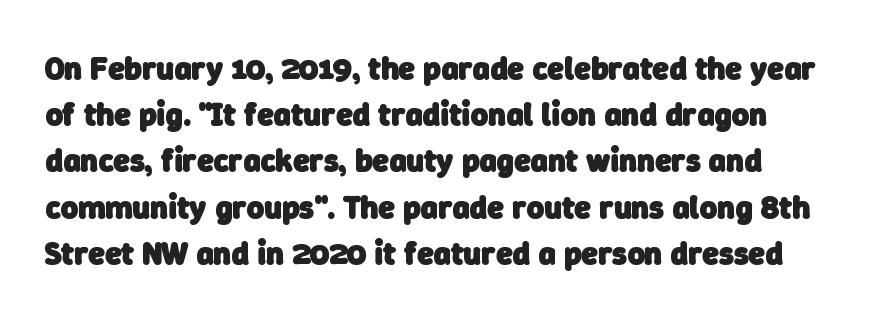
Left-aligned paragraph, ragged on the right. Each letter keeps its own natural width here, so spacing adapts to shape. Each letter's strokes conclude bluntly, with no projecting serifs. Honestly, the row spacing looks completely unremarkable. The glyphs are unaccompanied by any horizontal stroke below them. No extra tracking has been applied to these lines.
